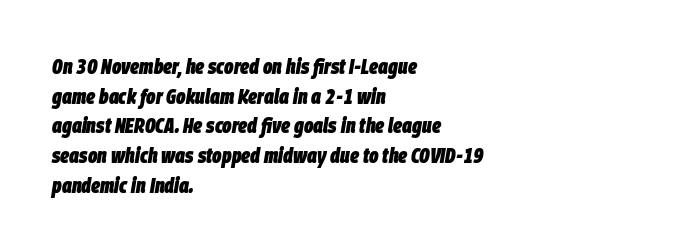
The compositor pushed each line to the left boundary. Inter-character spacing is left at the font's built-in metrics. The string is rendered with underlining switched off. If you drew a line through each stem, it would be angled. This sample keeps an unexceptional amount of space between lines.
